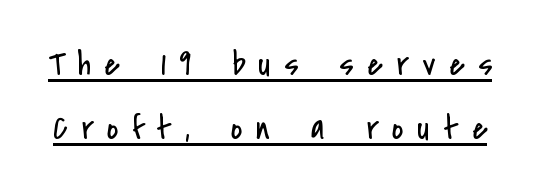
{"serif": "no", "italic": "no", "bold": "no", "weight": "regular", "width": "condensed", "stroke_contrast": "low", "x_height": "small", "monospaced": "no", "underline": "yes", "line_spacing_ratio": 1.83, "letter_spacing": "wide", "letter_spacing_em": 0.39, "glyph_px": 35}
